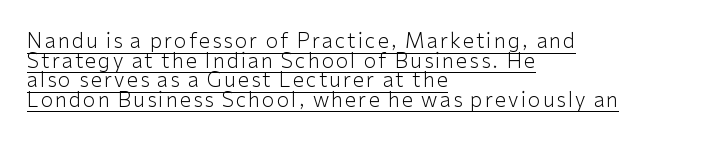
Q: Is the text bold? A: No.
Q: Is the text italic (slanted)? A: No, it is upright.
Q: Is the text underlined? A: Yes.
Q: How is the paragraph aligned? A: Left-aligned.
Q: Is the spacing between lines tight, normal or loose? A: Tight.
